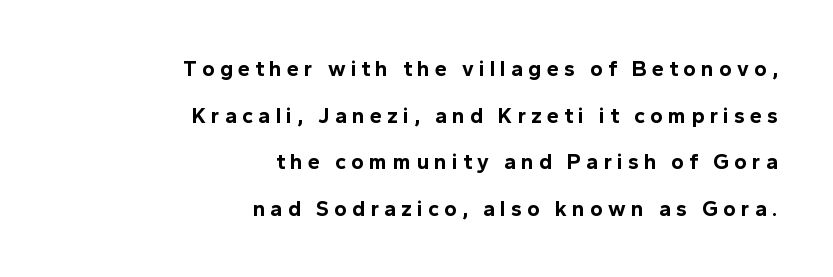
{"italic": "no", "bold": "yes", "underline": "no", "align": "right", "line_spacing": "loose", "line_spacing_ratio": 2.12, "letter_spacing": "wide", "letter_spacing_em": 0.23, "glyph_px": 22}
